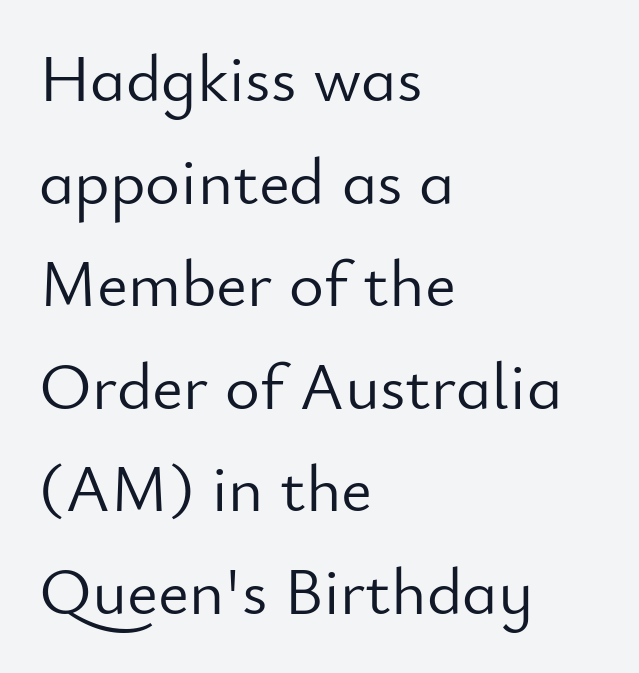
{"serif": "no", "italic": "no", "bold": "no", "weight": "light", "width": "normal", "stroke_contrast": "low", "x_height": "small", "monospaced": "no", "underline": "no", "align": "left", "line_spacing": "normal", "line_spacing_ratio": 1.53, "letter_spacing": "normal", "letter_spacing_em": 0.0, "glyph_px": 67}
